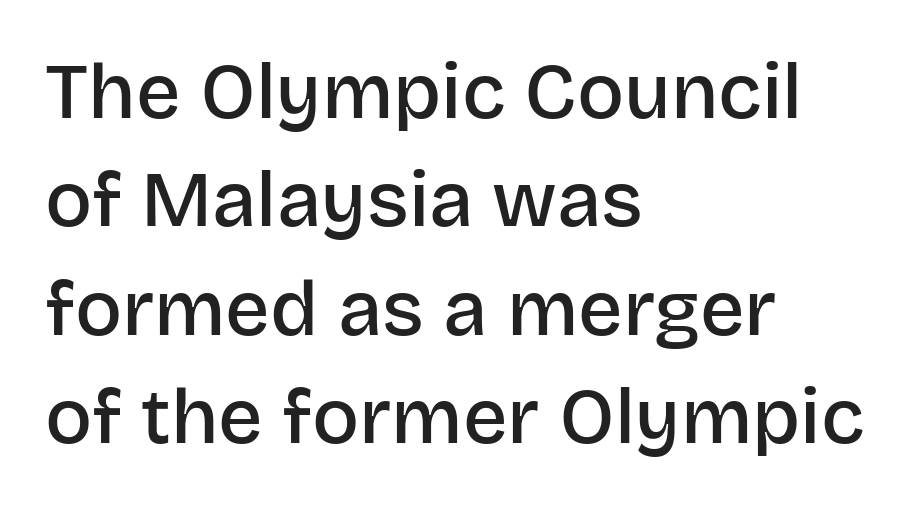
Designer's note — italics off, roman on. A typesetter would call this zero additional tracking. Check under the words: just untouched page. The rendering shows plain stroke endings on the letterforms — a sans-serif design. Firm but not heavy-handed strokes: this text is semibold.
